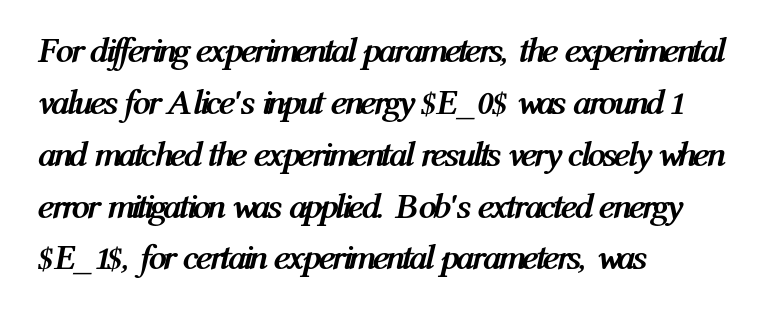
Q: Is the text bold? A: Yes.
Q: Is the text italic (slanted)? A: Yes, it leans right by about 12 degrees.
Q: Is the text underlined? A: No.
Q: How is the paragraph aligned? A: Left-aligned.
Q: Is the spacing between letters normal or unusually wide? A: Normal.
Q: Is the spacing between lines tight, normal or loose? A: Normal.
Q: Width (condensed, normal, or wide)? A: Condensed.
Q: Stroke contrast? A: Medium.
Q: x-height? A: Medium.
Q: Monospaced? A: No.
